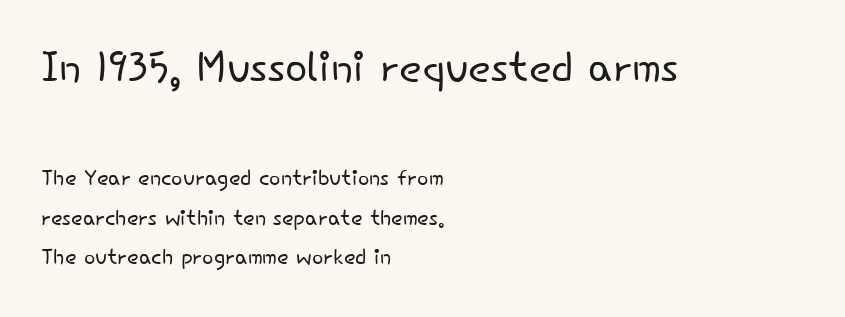
The image shows 59 px light sans-serif type, upright; set left-aligned, normal line spacing (1.31x), normal letter spacing, not underlined; the first (top) block is 1.97x larger; low stroke contrast and a small x-height.
